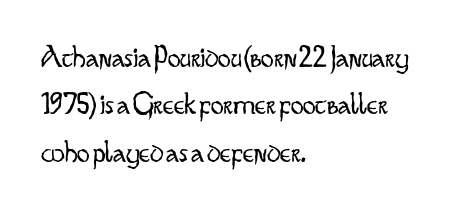
The image shows 32 px light, condensed sans-serif type, upright; set left-aligned, normal line spacing (1.48x), normal letter spacing, not underlined; low stroke contrast and a small x-height.
